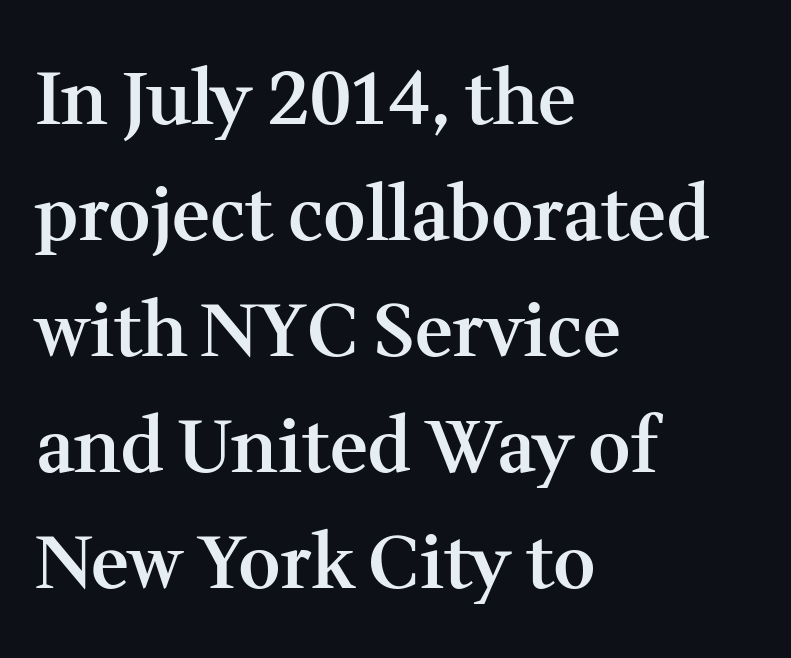
Q: Is the text bold? A: Semi-bold.
Q: Is the text italic (slanted)? A: No, it is upright.
Q: Is the typeface a serif or a sans-serif typeface? A: Serif.
Q: Is the text underlined? A: No.
Q: How is the paragraph aligned? A: Left-aligned.
Q: Is the spacing between letters normal or unusually wide? A: Normal.
Q: Is the spacing between lines tight, normal or loose? A: Normal.
Q: Width (condensed, normal, or wide)? A: Normal.
Q: Stroke contrast? A: Medium.
Q: x-height? A: Medium.
Q: Monospaced? A: No.
